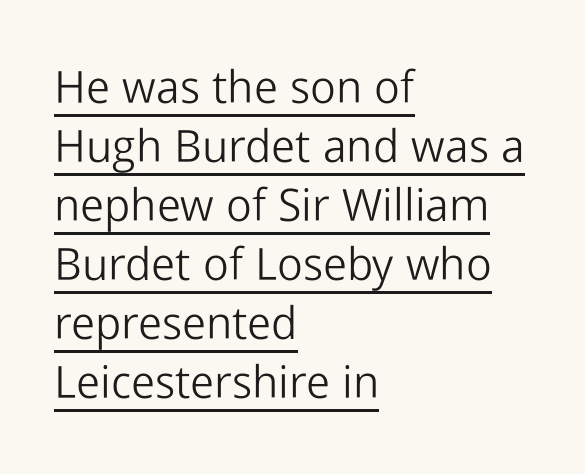
The image shows 45 px light sans-serif type, upright; set left-aligned, normal line spacing (1.31x), normal letter spacing, underlined; low stroke contrast and a medium x-height.
